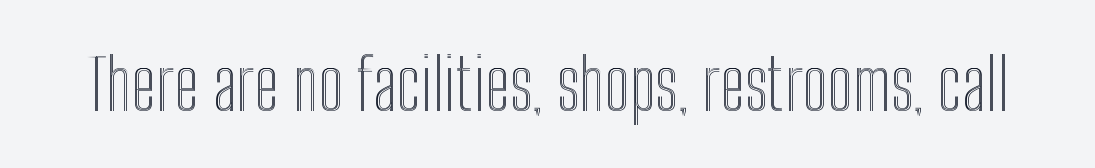
The image shows 70 px condensed type, upright; set normal letter spacing, not underlined; a medium x-height.
